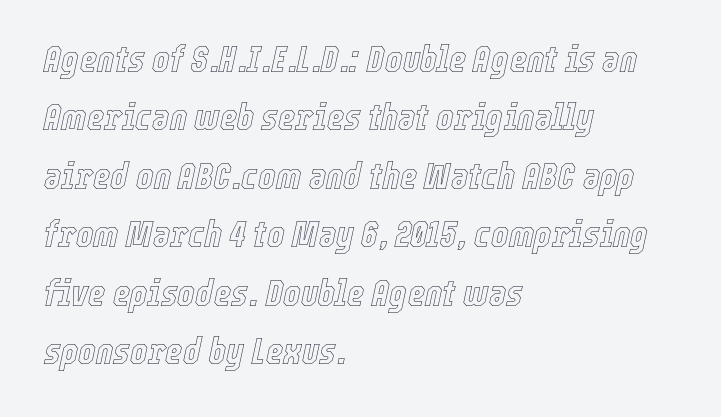
{"italic": "yes", "lean": "right", "slant_degrees": 12, "width": "condensed", "x_height": "medium", "monospaced": "no", "underline": "no", "align": "left", "line_spacing": "normal", "line_spacing_ratio": 1.58, "letter_spacing": "normal", "letter_spacing_em": 0.0, "glyph_px": 37}
